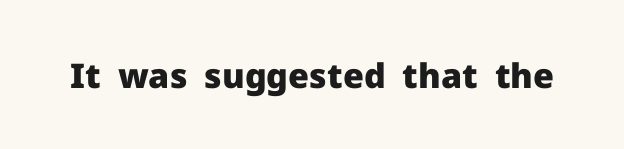
The type sits square on the baseline with zero lean. The face used here has the dense, thick strokes of a bold. Descenders hang freely into open space. The passage shown has conventional tracking throughout. The type family on display is of the sans-serif kind. Think of a printed novel: that variable character pitch is what you see here.
